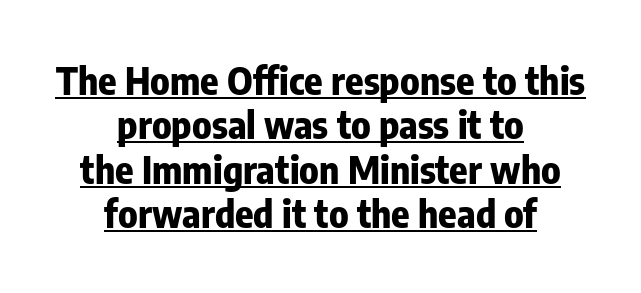
{"serif": "no", "italic": "no", "bold": "yes", "weight": "bold", "width": "condensed", "stroke_contrast": "low", "x_height": "medium", "monospaced": "no", "underline": "yes", "align": "center", "line_spacing_ratio": 1.17, "letter_spacing": "normal", "letter_spacing_em": 0.0, "glyph_px": 38}
